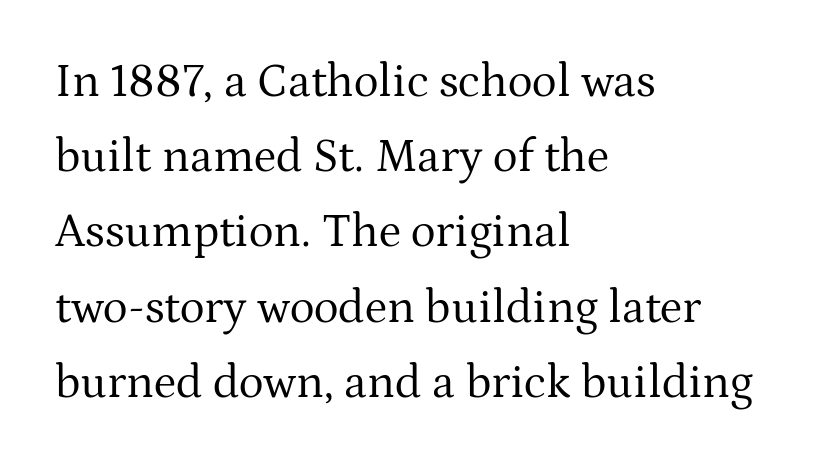
Unbolded letterforms with no extra heft. Interline gaps are of average width in this sample. Each line starts at the same left margin while the right side varies. The rendering uses natural spacing where letterforms have individual widths. This is the regular roman posture of the typeface. Default kerning and tracking; the words read as compact shapes.
